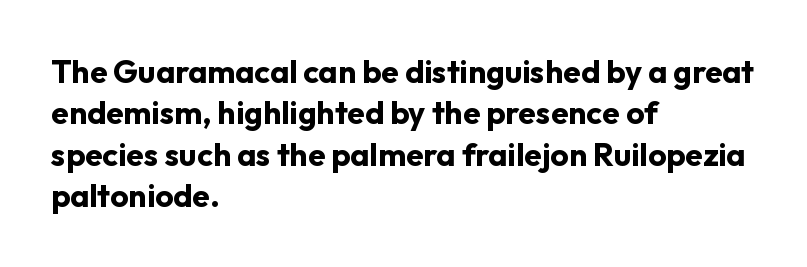
{"serif": "no", "italic": "no", "bold": "yes", "weight": "bold", "width": "normal", "stroke_contrast": "low", "x_height": "medium", "monospaced": "no", "underline": "no", "align": "left", "line_spacing": "normal", "line_spacing_ratio": 1.29, "letter_spacing": "normal", "letter_spacing_em": 0.0, "glyph_px": 32}
